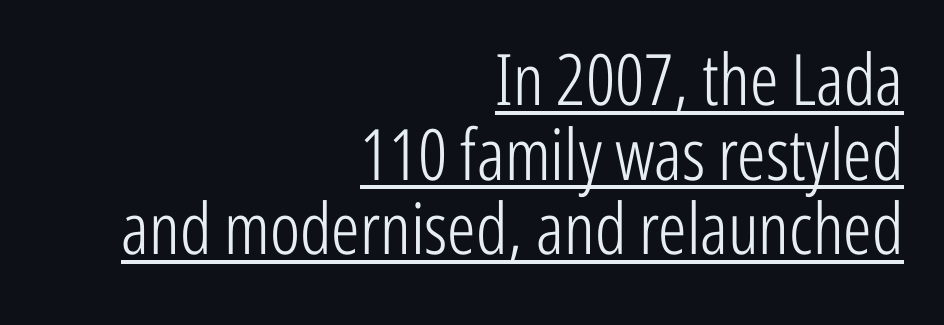
Q: Is the text bold? A: No.
Q: Is the text italic (slanted)? A: No, it is upright.
Q: Is the typeface a serif or a sans-serif typeface? A: Sans-serif.
Q: Is the text underlined? A: Yes.
Q: How is the paragraph aligned? A: Right-aligned.
Q: Is the spacing between letters normal or unusually wide? A: Normal.
Q: Is the spacing between lines tight, normal or loose? A: Tight.
Q: Width (condensed, normal, or wide)? A: Condensed.
Q: Stroke contrast? A: Low.
Q: x-height? A: Medium.
Q: Monospaced? A: No.
